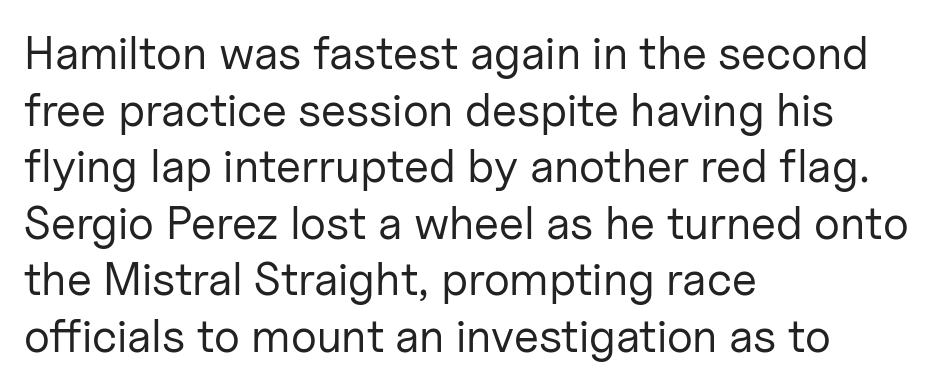
{"serif": "no", "italic": "no", "bold": "no", "weight": "regular", "width": "normal", "stroke_contrast": "low", "x_height": "medium", "monospaced": "no", "underline": "no", "align": "left", "line_spacing_ratio": 1.23, "letter_spacing": "normal", "letter_spacing_em": 0.0, "glyph_px": 46}
